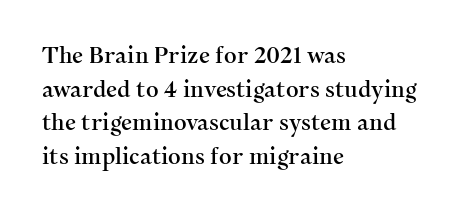
One glance says typical: line gaps are just what's usual. The letters stand upright; this is a roman face. The gap between lines stays unmarked. These lines keep a tight, regular rhythm from letter to letter. Casual observation: everything's shoved over to the left.
